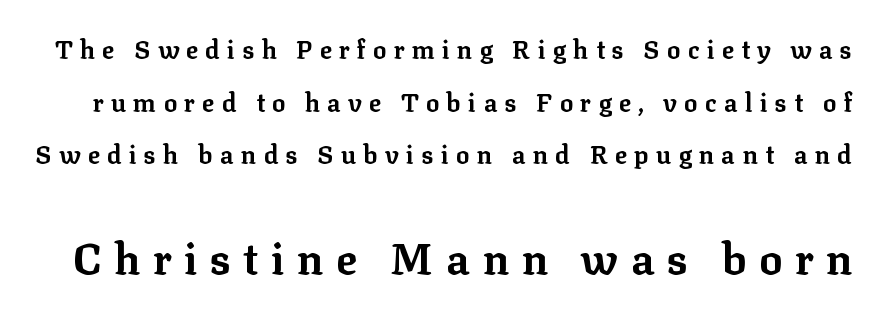
The face used here has the dense, thick strokes of a bold. This is the regular roman posture of the typeface. Whoever set this made the second block the dominant, larger element. What's the leading like? Stretched, with rows far apart. You could only call the tracking loose — the letters float apart.
